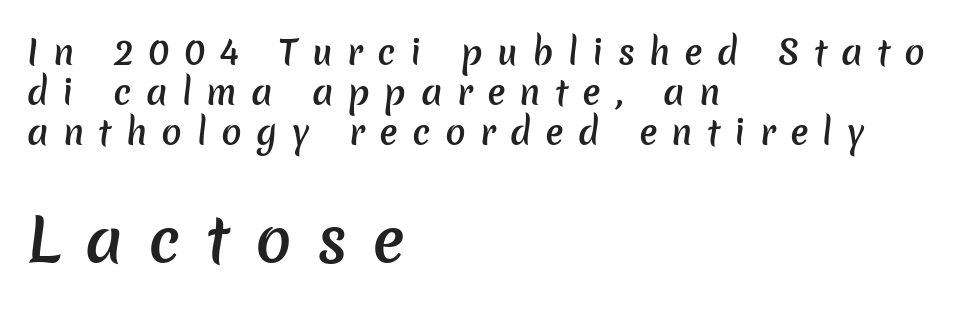
The image shows 60 px semibold sans-serif type; set left-aligned, line spacing 1.18x, unusually wide letter spacing (+0.42 em), not underlined; the second (bottom) block is 1.76x larger; low stroke contrast and a medium x-height.
